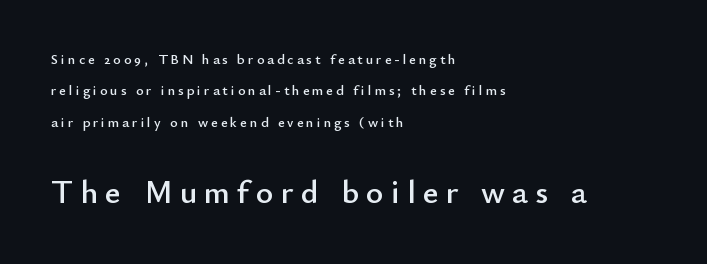
Q: Is the text italic (slanted)? A: No, it is upright.
Q: Is the typeface a serif or a sans-serif typeface? A: Sans-serif.
Q: Is the text underlined? A: No.
Q: How is the paragraph aligned? A: Left-aligned.
Q: Is the spacing between letters normal or unusually wide? A: Unusually wide.
Q: Is the spacing between lines tight, normal or loose? A: Loose.
Q: Which block of text is set in a larger size, the first (top) or the second (bottom)? A: The second (bottom) one.
Q: Width (condensed, normal, or wide)? A: Normal.
Q: Stroke contrast? A: Low.
Q: x-height? A: Small.
Q: Monospaced? A: No.
